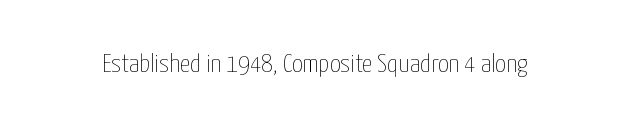
{"italic": "no", "bold": "no", "underline": "no", "letter_spacing": "normal", "letter_spacing_em": 0.0, "glyph_px": 26}
